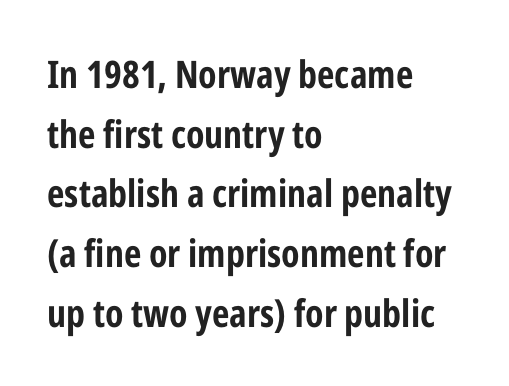
Weight: bold. Varying glyph widths throughout — classic text-font behaviour. Underlining? Definitely not there. Grotesque or geometric, the face here clearly has no serifs. Students, note that the glyphs here touch the page at normal intervals. Notice how descenders clear the ascenders below comfortably — that's standard leading.
